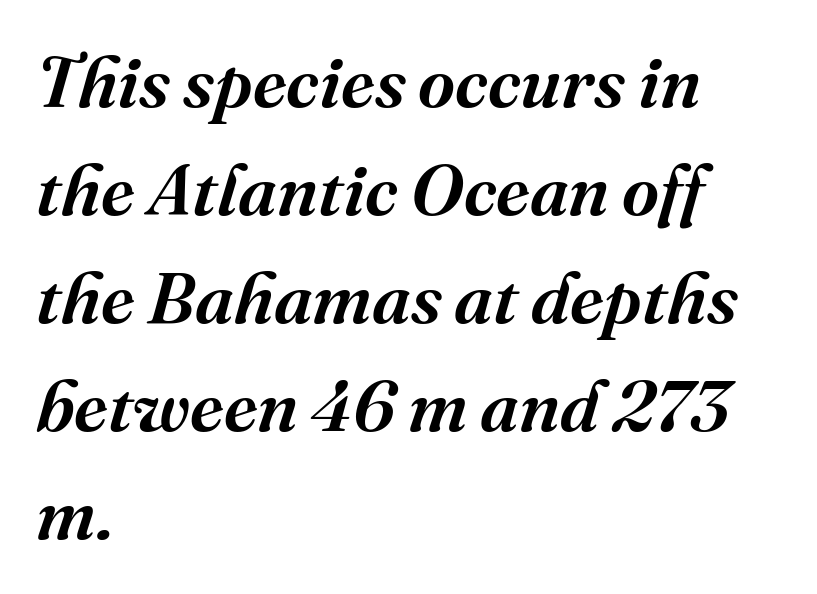
{"serif": "yes", "italic": "yes", "lean": "right", "slant_degrees": 16, "bold": "semi", "weight": "semibold", "width": "normal", "stroke_contrast": "medium", "x_height": "medium", "monospaced": "no", "underline": "no", "align": "left", "line_spacing": "normal", "line_spacing_ratio": 1.5, "letter_spacing": "normal", "letter_spacing_em": 0.0, "glyph_px": 72}
